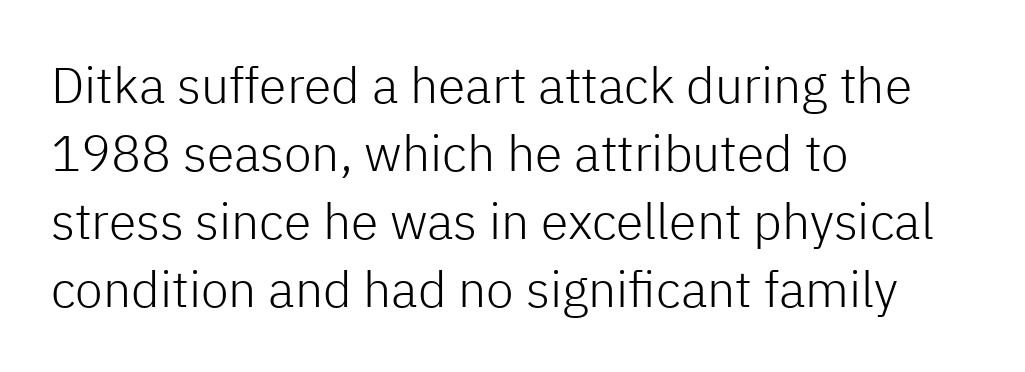
The image shows 50 px light sans-serif type, upright; set left-aligned, normal line spacing (1.36x), normal letter spacing, not underlined; low stroke contrast and a medium x-height.
